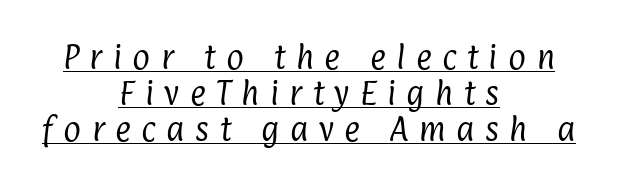
Q: Is the text bold? A: No.
Q: Is the text underlined? A: Yes.
Q: How is the paragraph aligned? A: Centered.
Q: Is the spacing between letters normal or unusually wide? A: Unusually wide.
Q: Is the spacing between lines tight, normal or loose? A: Normal.
